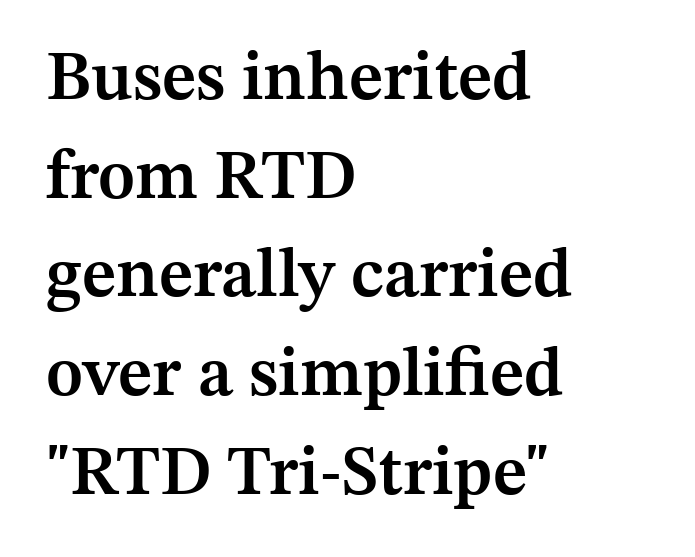
Q: Is the text bold? A: Semi-bold.
Q: Is the text italic (slanted)? A: No, it is upright.
Q: Is the typeface a serif or a sans-serif typeface? A: Serif.
Q: Is the text underlined? A: No.
Q: How is the paragraph aligned? A: Left-aligned.
Q: Is the spacing between letters normal or unusually wide? A: Normal.
Q: Is the spacing between lines tight, normal or loose? A: Normal.
Q: Width (condensed, normal, or wide)? A: Normal.
Q: Stroke contrast? A: Medium.
Q: x-height? A: Medium.
Q: Monospaced? A: No.
